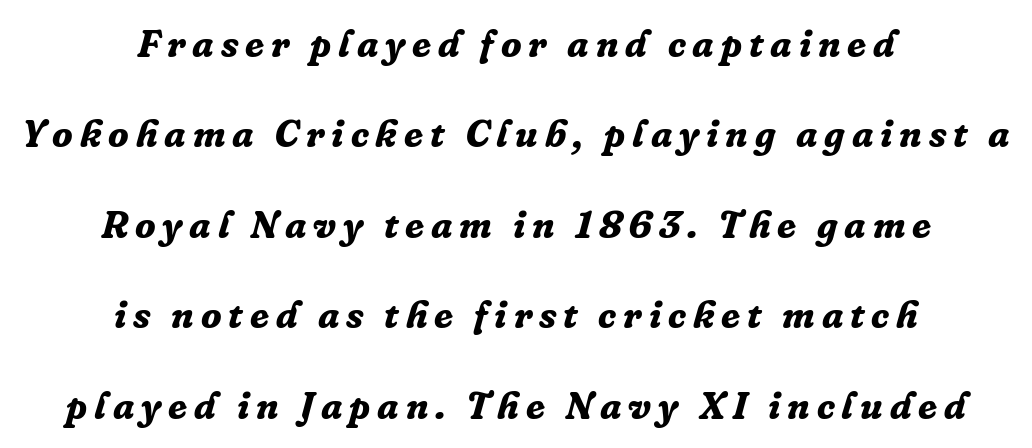
{"serif": "yes", "italic": "yes", "lean": "right", "slant_degrees": 16, "bold": "yes", "weight": "bold", "width": "normal", "stroke_contrast": "low", "x_height": "medium", "monospaced": "no", "underline": "no", "align": "center", "line_spacing": "loose", "line_spacing_ratio": 2.38, "glyph_px": 38}
